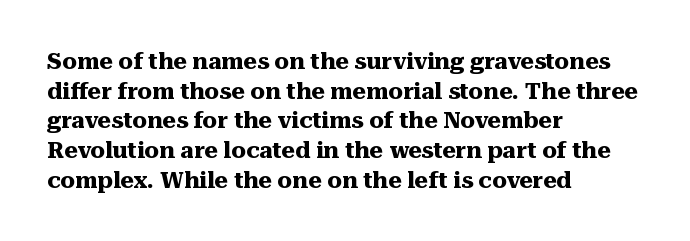
Is there any slant? The stems are plumb. Nothing unusual about the tracking: characters are spaced as the font intends. These words are printed bold, with thick strokes throughout. Evenly set lines give the paragraph a standard silhouette.
